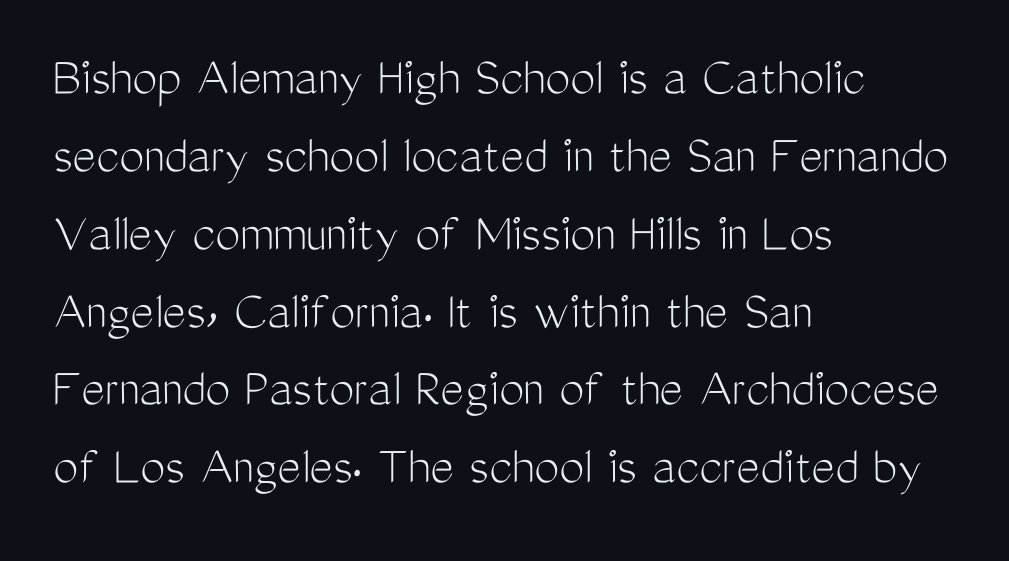
Ink coverage per letter is moderate at most. The passage shown is typed in a proportional face where columns would drift. The area under the type is left untouched. The letters carry no serifs — their stems end cleanly without finishing strokes. A normal amount of white space separates one row of letters from the next.
